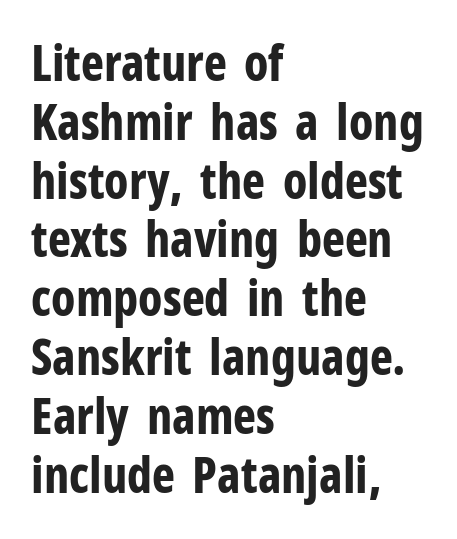
The image shows 49 px bold, condensed sans-serif type, upright; set left-aligned, line spacing 1.2x, normal letter spacing, not underlined; low stroke contrast and a medium x-height.
